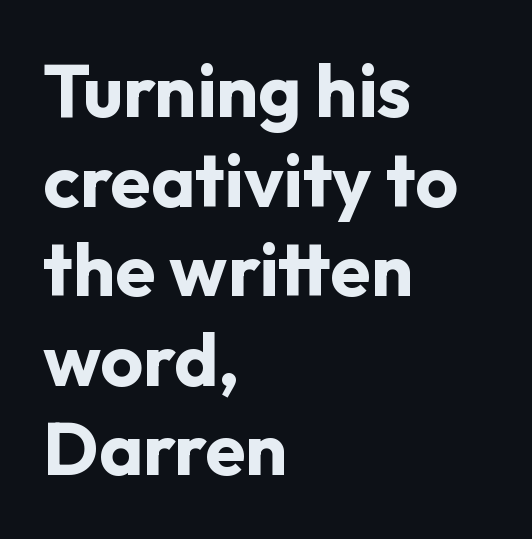
The image shows 74 px bold sans-serif type, upright; set left-aligned, line spacing 1.21x, normal letter spacing, not underlined; low stroke contrast and a medium x-height.
